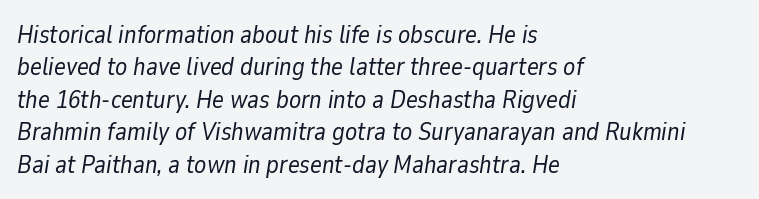
The image shows 25 px text type, italic (leaning right); set left-aligned, normal line spacing (1.3x), normal letter spacing, not underlined.
